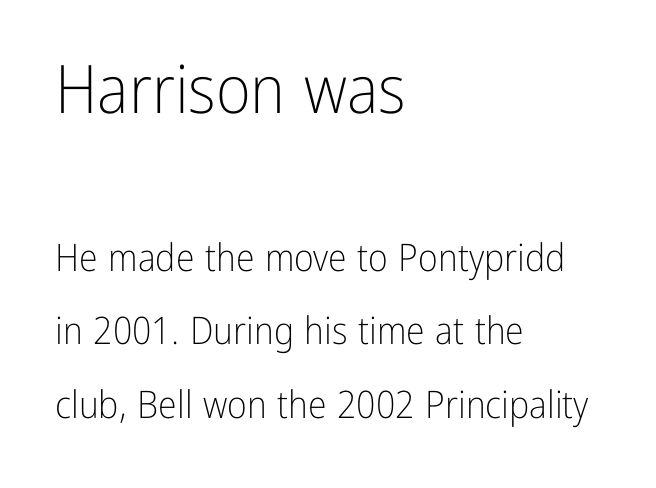
A roman cut, with each character standing at attention. The passage shown is not underscored anywhere. No feet cap the strokes, marking this as sans-serif type. Visually the block forms a straight wall on the left and a jagged coastline on the right. Type size steps down from the first block to the second.
